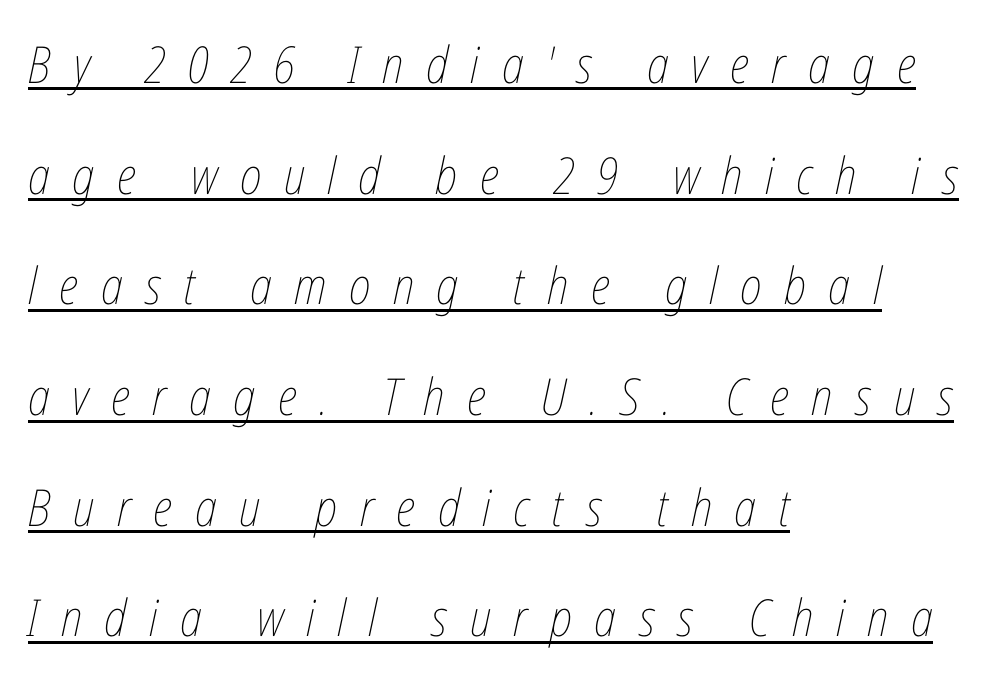
The image shows 51 px thin, condensed type, italic (leaning right); set left-aligned, loose line spacing (2.17x), unusually wide letter spacing (+0.44 em), underlined; low stroke contrast and a medium x-height.
